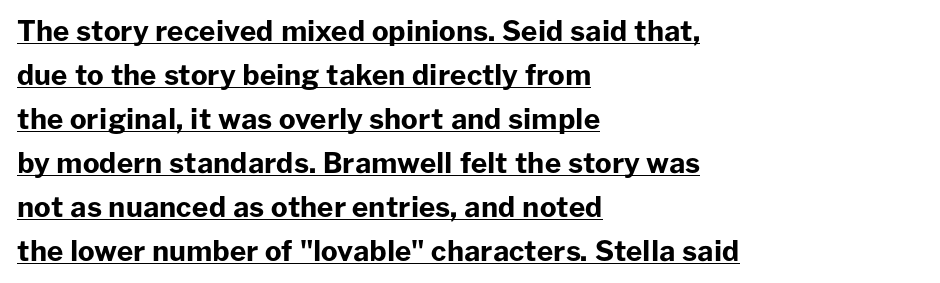
The image shows 28 px bold sans-serif type, upright; set left-aligned, normal line spacing (1.57x), normal letter spacing, underlined; low stroke contrast and a medium x-height.
